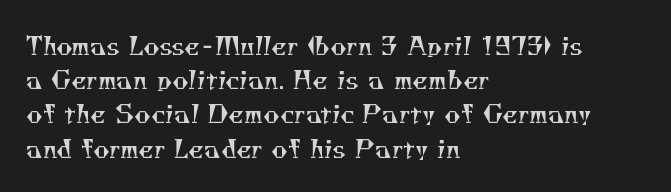
The image shows 25 px text type; set left-aligned, normal line spacing (1.37x), normal letter spacing, not underlined.
